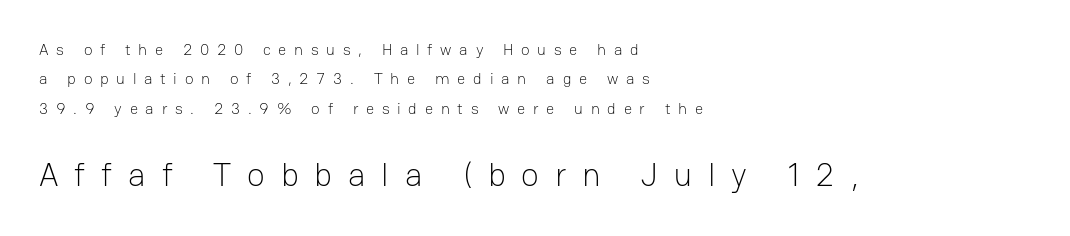
{"serif": "no", "italic": "no", "bold": "no", "weight": "light", "width": "normal", "stroke_contrast": "low", "x_height": "medium", "monospaced": "no", "underline": "no", "align": "left", "line_spacing_ratio": 1.83, "letter_spacing": "wide", "letter_spacing_em": 0.48, "larger_block": "second", "size_ratio": 2.06, "glyph_px": 33}
